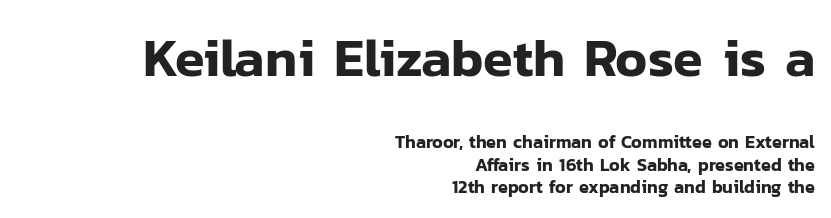
{"serif": "no", "italic": "no", "width": "normal", "stroke_contrast": "low", "x_height": "medium", "monospaced": "no", "underline": "no", "align": "right", "line_spacing": "normal", "line_spacing_ratio": 1.27, "letter_spacing": "normal", "letter_spacing_em": 0.0, "larger_block": "first", "size_ratio": 3.0, "glyph_px": 54}
